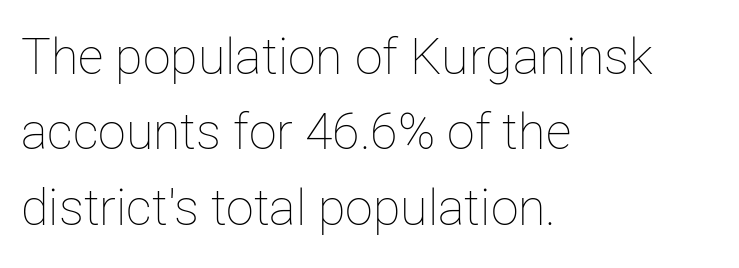
The image shows 50 px thin type, upright; set left-aligned, normal line spacing (1.51x), normal letter spacing, not underlined; low stroke contrast and a medium x-height.
